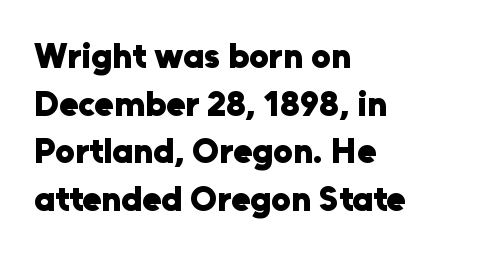
Q: Is the text bold? A: Yes.
Q: Is the text italic (slanted)? A: No, it is upright.
Q: Is the typeface a serif or a sans-serif typeface? A: Sans-serif.
Q: Is the text underlined? A: No.
Q: How is the paragraph aligned? A: Left-aligned.
Q: Is the spacing between letters normal or unusually wide? A: Normal.
Q: Is the spacing between lines tight, normal or loose? A: Normal.
Q: Width (condensed, normal, or wide)? A: Normal.
Q: Stroke contrast? A: Low.
Q: x-height? A: Medium.
Q: Monospaced? A: No.
